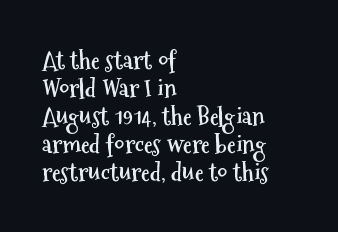
Q: Is the text bold? A: Yes.
Q: Is the text italic (slanted)? A: No, it is upright.
Q: Is the text underlined? A: No.
Q: How is the paragraph aligned? A: Left-aligned.
Q: Is the spacing between letters normal or unusually wide? A: Normal.
Q: Is the spacing between lines tight, normal or loose? A: Tight.
